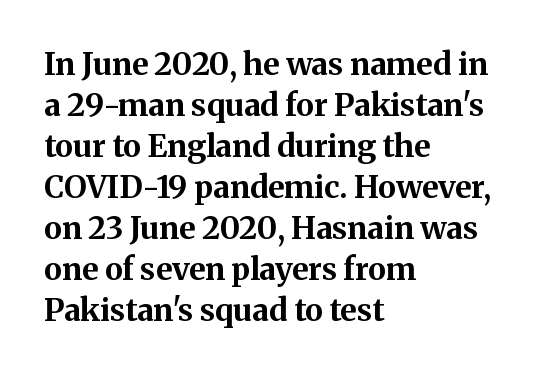
Q: Is the text bold? A: Yes.
Q: Is the text italic (slanted)? A: No, it is upright.
Q: Is the typeface a serif or a sans-serif typeface? A: Serif.
Q: Is the text underlined? A: No.
Q: How is the paragraph aligned? A: Left-aligned.
Q: Is the spacing between letters normal or unusually wide? A: Normal.
Q: Is the spacing between lines tight, normal or loose? A: Normal.
Q: Width (condensed, normal, or wide)? A: Normal.
Q: Stroke contrast? A: Medium.
Q: x-height? A: Medium.
Q: Monospaced? A: No.
